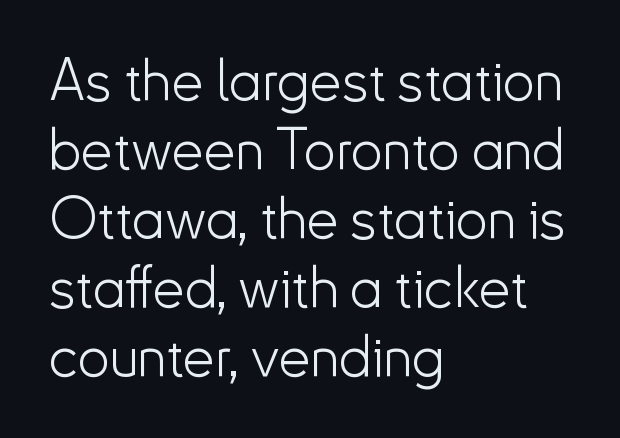
{"serif": "no", "italic": "no", "bold": "no", "weight": "light", "width": "normal", "stroke_contrast": "low", "x_height": "small", "monospaced": "no", "underline": "no", "align": "left", "line_spacing_ratio": 1.21, "letter_spacing": "normal", "letter_spacing_em": 0.0, "glyph_px": 57}
